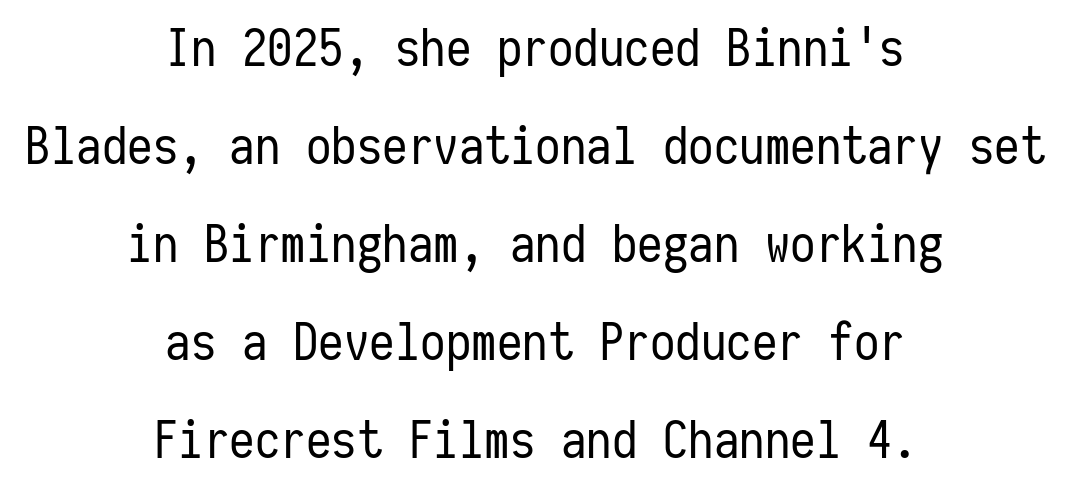
{"serif": "no", "italic": "no", "bold": "no", "weight": "regular", "width": "condensed", "stroke_contrast": "low", "x_height": "medium", "monospaced": "yes", "underline": "no", "align": "center", "line_spacing": "loose", "line_spacing_ratio": 1.92, "letter_spacing": "normal", "letter_spacing_em": 0.0, "glyph_px": 51}
